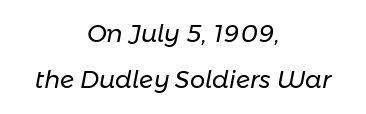
Q: Is the text bold? A: No.
Q: Is the text italic (slanted)? A: Yes, it leans right by about 11 degrees.
Q: Is the text underlined? A: No.
Q: How is the paragraph aligned? A: Centered.
Q: Is the spacing between letters normal or unusually wide? A: Normal.
Q: Is the spacing between lines tight, normal or loose? A: Loose.
